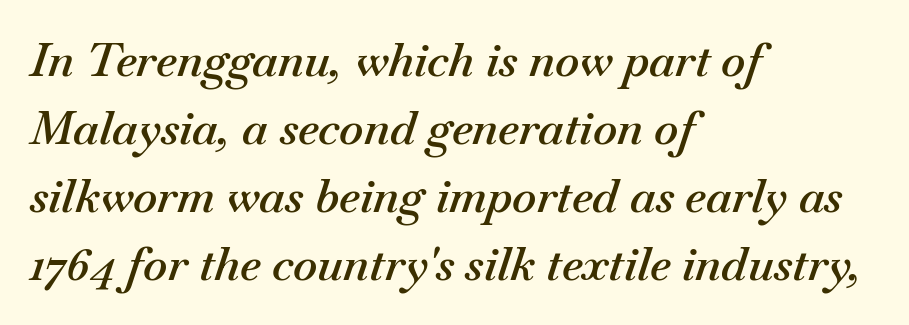
The image shows 46 px semibold type, italic (leaning right); set left-aligned, normal line spacing (1.48x), normal letter spacing, not underlined; medium stroke contrast and a small x-height.
